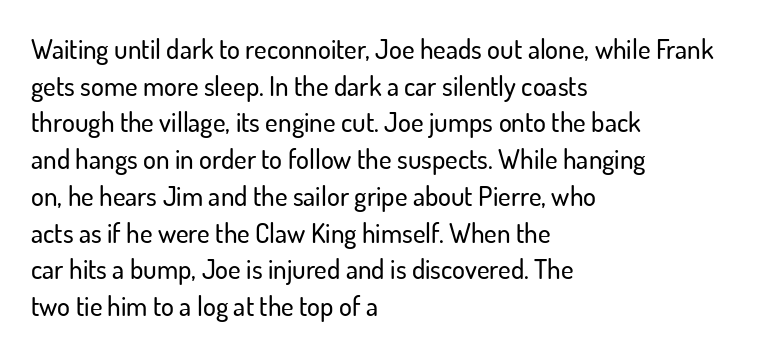
Alignment: flush left. The lettering stays uniformly vertical, giving the passage a roman look. The block of text has a typical density, with ordinary space between rows. Beneath every word, the page is bare. Compared with typical body copy, the letter spacing here is the same.
